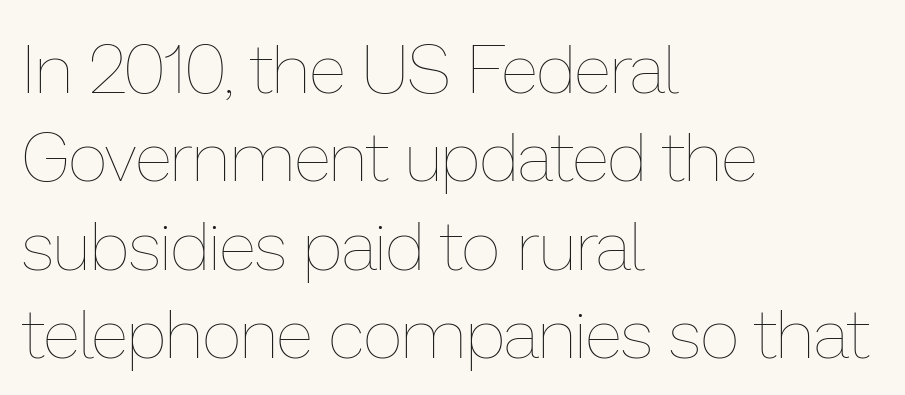
{"italic": "no", "bold": "no", "weight": "thin", "width": "normal", "stroke_contrast": "low", "x_height": "medium", "monospaced": "no", "underline": "no", "align": "left", "line_spacing": "normal", "line_spacing_ratio": 1.28, "letter_spacing": "normal", "letter_spacing_em": 0.0, "glyph_px": 69}
